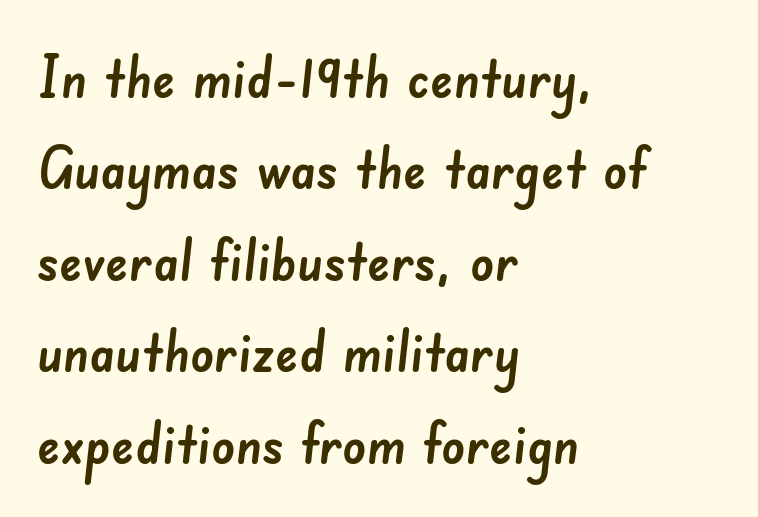
Q: Is the typeface a serif or a sans-serif typeface? A: Sans-serif.
Q: Is the text underlined? A: No.
Q: How is the paragraph aligned? A: Left-aligned.
Q: Is the spacing between letters normal or unusually wide? A: Normal.
Q: Is the spacing between lines tight, normal or loose? A: Normal.
Q: Width (condensed, normal, or wide)? A: Normal.
Q: Stroke contrast? A: Low.
Q: x-height? A: Small.
Q: Monospaced? A: No.
